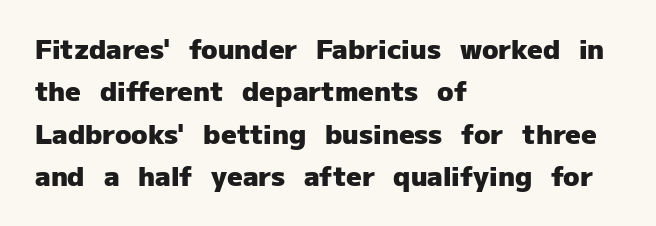
The axis of the letterforms is exactly vertical. The passage is arranged the way most books set body copy — flush left. Beneath every word, the page is bare. Summary of weight: heavy, a full bold. In terms of leading, this rendering sits right in the middle.
